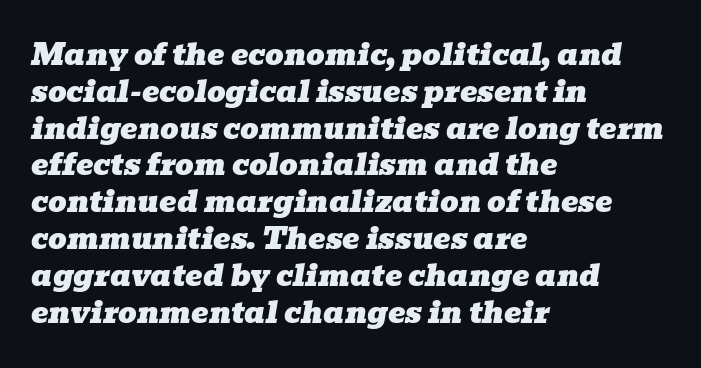
The image shows 29 px wide serif type, italic (leaning right); set left-aligned, normal line spacing (1.27x), normal letter spacing, not underlined; low stroke contrast and a medium x-height.
